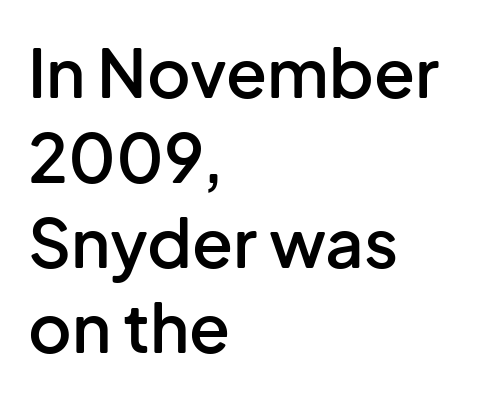
Words float on clear page, feet unadorned. Italic? Not at all — the glyphs are vertical. Each letter's strokes conclude bluntly, with no projecting serifs. On the weight axis this lands at semibold, roughly 600. The rows are spaced the way most documents space them.
